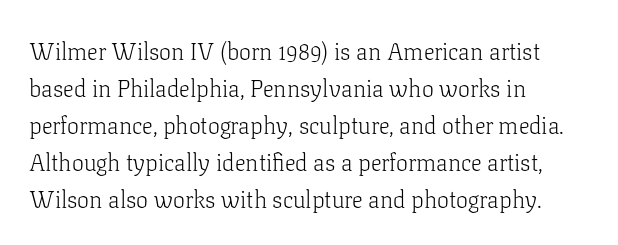
{"italic": "no", "bold": "no", "underline": "no", "align": "left", "line_spacing": "normal", "line_spacing_ratio": 1.54, "letter_spacing": "normal", "letter_spacing_em": 0.0, "glyph_px": 24}
